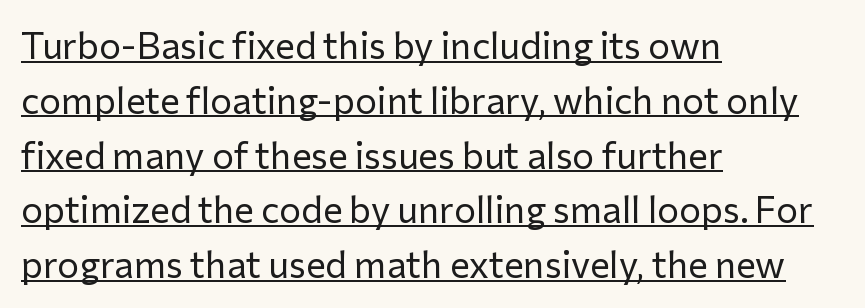
Weight: in the light-to-regular range. Leading matches the norm, producing a regular column. A student would call this left alignment; a typographer would say flush left, rag right. Are there feet on the stems? There aren't — it's a sans. The letters sit at their default tracking, neither squeezed nor spread. Is there an underline? Yes — a line sits under the letters.
